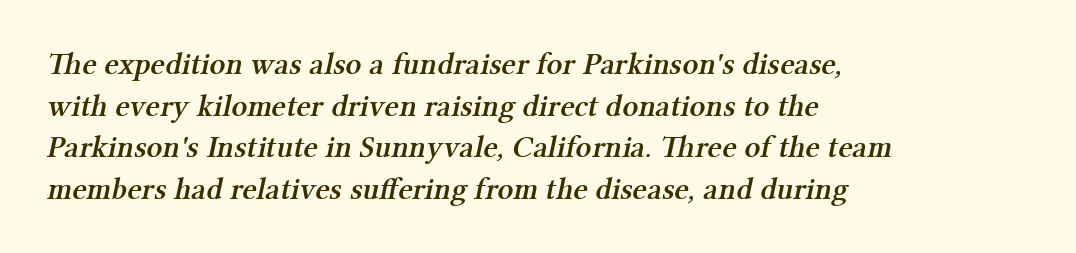
The image shows 31 px semibold serif type; set left-aligned, normal line spacing (1.34x), normal letter spacing, not underlined; medium stroke contrast and a medium x-height.
